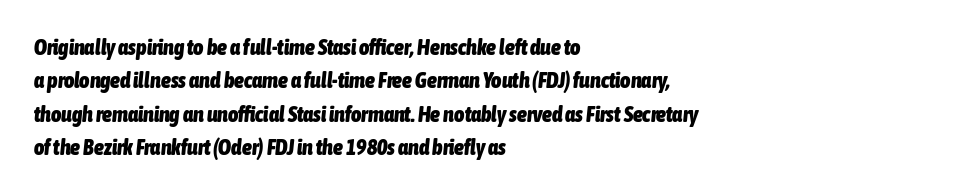
Descenders hang freely into open space. This is oblique type, the kind used for emphasis or titles. The lines in this sample share a left origin and differ only in where they stop. Every letter is thick-stroked: bold, no question. Observe the ordinary spacing: letters are neighbours, not strangers.
